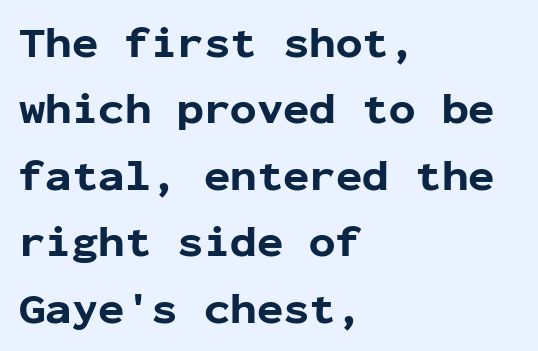
The image shows 44 px bold sans-serif type, upright, monospaced; set left-aligned, normal line spacing (1.51x), normal letter spacing, not underlined; low stroke contrast and a medium x-height.
